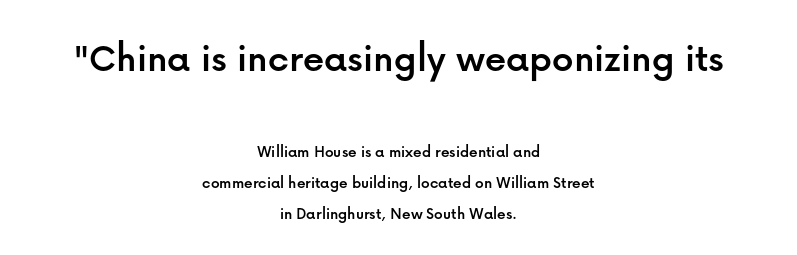
Q: Is the text italic (slanted)? A: No, it is upright.
Q: Is the typeface a serif or a sans-serif typeface? A: Sans-serif.
Q: Is the text underlined? A: No.
Q: How is the paragraph aligned? A: Centered.
Q: Is the spacing between letters normal or unusually wide? A: Normal.
Q: Which block of text is set in a larger size, the first (top) or the second (bottom)? A: The first (top) one.
Q: Width (condensed, normal, or wide)? A: Normal.
Q: Stroke contrast? A: Low.
Q: x-height? A: Medium.
Q: Monospaced? A: No.
